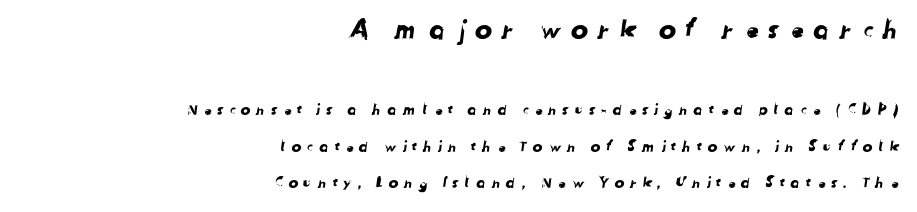
Honestly, the rows look like they've been pulled way apart. Caption: upper text group enlarged, lower text group reduced. Look at the tracking — it's clearly loosened, letters drifting apart. This rendering uses right alignment, leaving the left contour irregular. Words float on clear page, feet unadorned.
